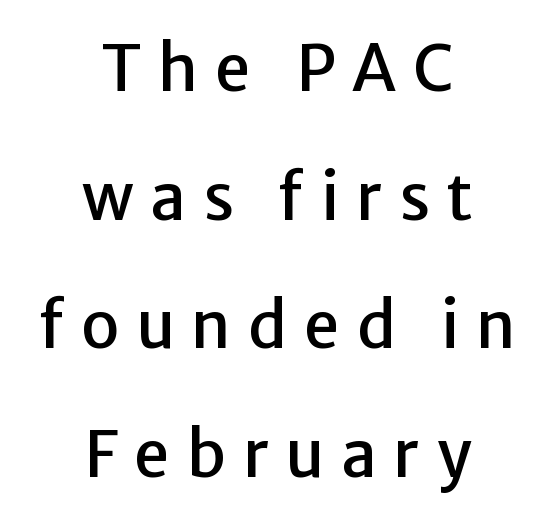
The image shows 64 px sans-serif type, upright; set centered, loose line spacing (2.01x), unusually wide letter spacing (+0.26 em), not underlined; low stroke contrast and a medium x-height.
